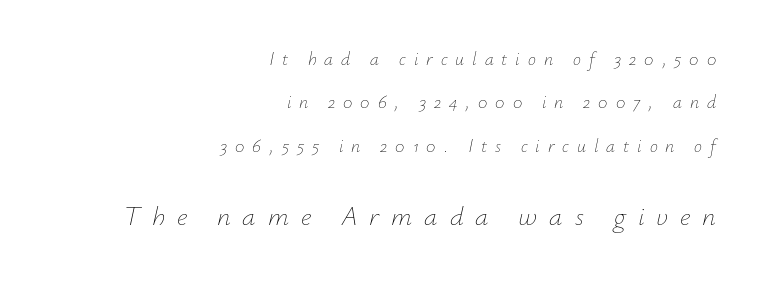
This layout puts the modest block above and the oversized block below. The glyphs look as if they've been sheared to an angle. The cut favours lightness, reaching ordinary text weight at its darkest. These lines stand farther apart than default settings would place them. The baseline area is clear.
